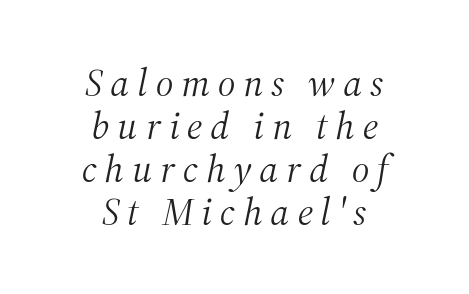
The image shows 39 px light serif type, italic (leaning right); set centered, tight line spacing (1.1x), unusually wide letter spacing (+0.2 em), not underlined; medium stroke contrast and a medium x-height.
